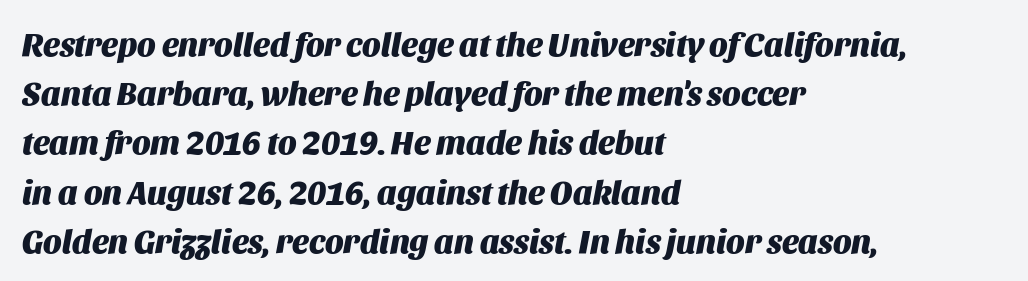
Q: Is the text bold? A: Yes.
Q: Is the text italic (slanted)? A: Yes, it leans right by about 11 degrees.
Q: Is the text underlined? A: No.
Q: How is the paragraph aligned? A: Left-aligned.
Q: Is the spacing between letters normal or unusually wide? A: Normal.
Q: Is the spacing between lines tight, normal or loose? A: Normal.
Q: Width (condensed, normal, or wide)? A: Normal.
Q: Stroke contrast? A: Medium.
Q: x-height? A: Large.
Q: Monospaced? A: No.
